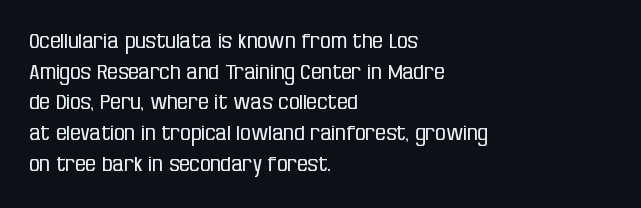
{"italic": "no", "bold": "no", "underline": "no", "align": "left", "line_spacing": "normal", "line_spacing_ratio": 1.46, "letter_spacing": "normal", "letter_spacing_em": 0.0, "glyph_px": 21}
